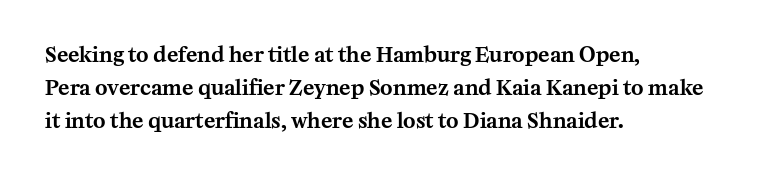
The image shows 21 px text type, upright; set left-aligned, normal line spacing (1.57x), normal letter spacing, not underlined.
